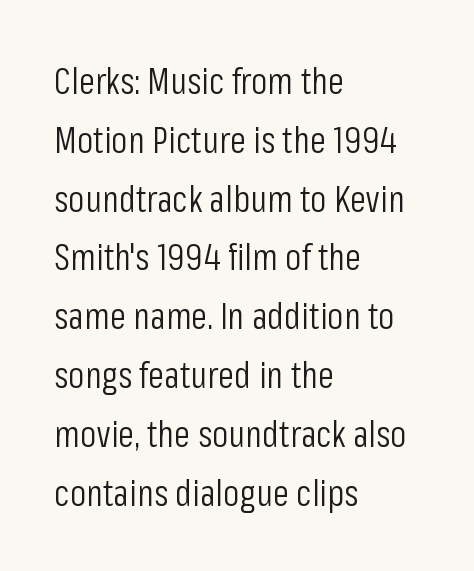
Q: Is the text bold? A: No.
Q: Is the text italic (slanted)? A: No, it is upright.
Q: Is the typeface a serif or a sans-serif typeface? A: Sans-serif.
Q: Is the text underlined? A: No.
Q: How is the paragraph aligned? A: Left-aligned.
Q: Is the spacing between letters normal or unusually wide? A: Normal.
Q: Is the spacing between lines tight, normal or loose? A: Normal.
Q: Width (condensed, normal, or wide)? A: Condensed.
Q: Stroke contrast? A: Low.
Q: x-height? A: Medium.
Q: Monospaced? A: No.
